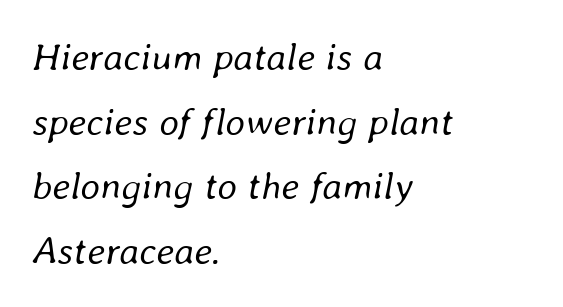
Q: Is the text bold? A: No.
Q: Is the text italic (slanted)? A: Yes, it leans right by about 8 degrees.
Q: Is the text underlined? A: No.
Q: How is the paragraph aligned? A: Left-aligned.
Q: Is the spacing between letters normal or unusually wide? A: Normal.
Q: Is the spacing between lines tight, normal or loose? A: Normal.
Q: Width (condensed, normal, or wide)? A: Normal.
Q: Stroke contrast? A: Low.
Q: x-height? A: Medium.
Q: Monospaced? A: No.
